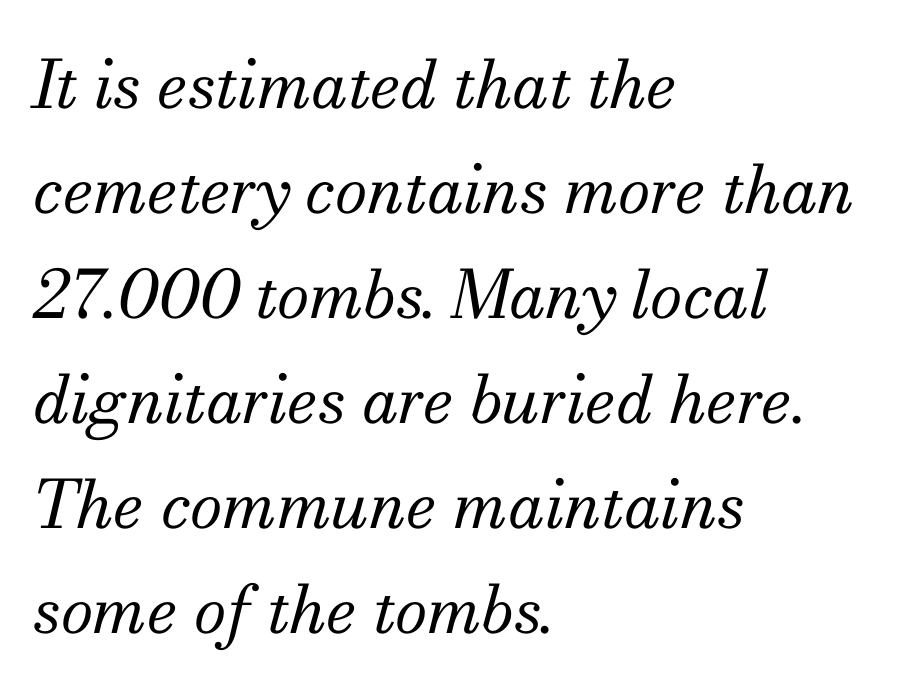
The image shows 66 px regular-weight serif type, italic (leaning right); set left-aligned, normal line spacing (1.59x), normal letter spacing, not underlined; medium stroke contrast and a small x-height.
